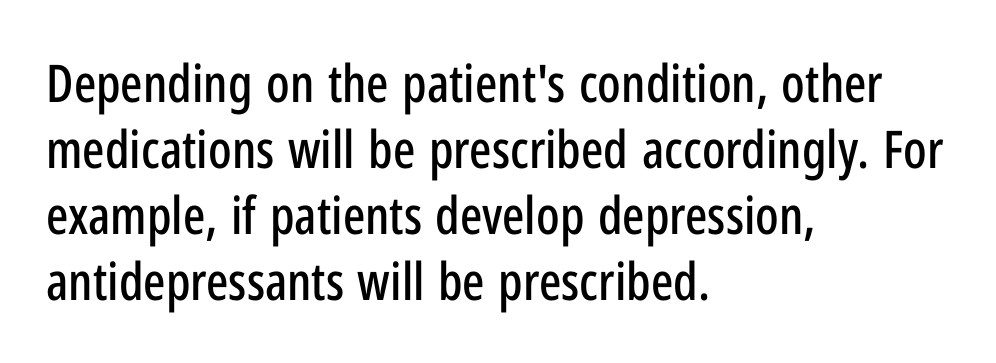
{"serif": "no", "italic": "no", "width": "condensed", "stroke_contrast": "low", "x_height": "medium", "monospaced": "no", "underline": "no", "align": "left", "line_spacing": "normal", "line_spacing_ratio": 1.27, "letter_spacing": "normal", "letter_spacing_em": 0.0, "glyph_px": 52}
